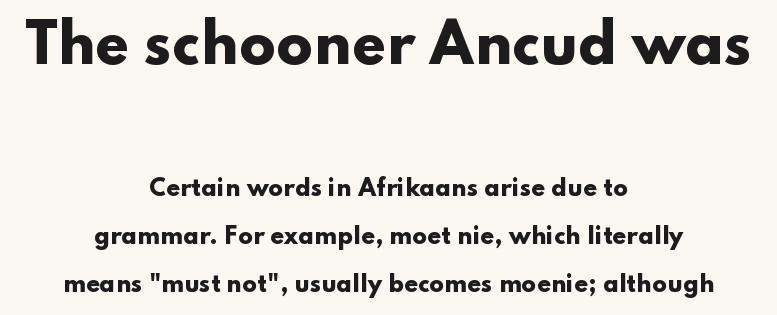
{"serif": "no", "italic": "no", "bold": "yes", "weight": "heavy", "width": "wide", "stroke_contrast": "low", "x_height": "small", "monospaced": "no", "underline": "no", "align": "center", "line_spacing": "loose", "line_spacing_ratio": 2.17, "letter_spacing": "normal", "letter_spacing_em": 0.0, "larger_block": "first", "size_ratio": 2.45, "glyph_px": 54}
